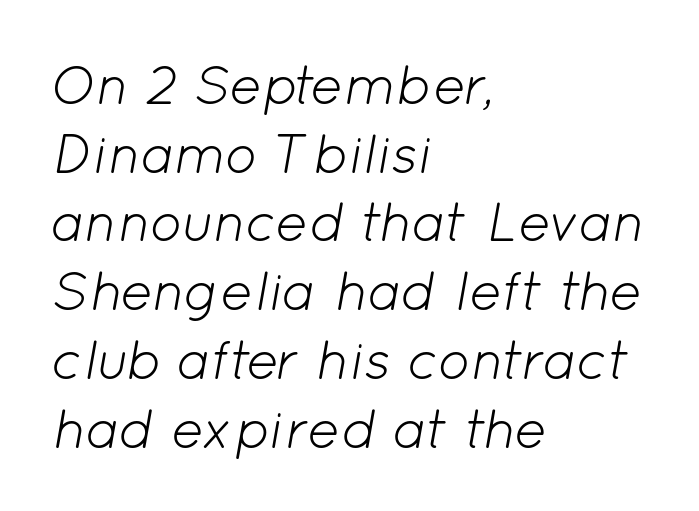
{"italic": "yes", "lean": "right", "slant_degrees": 12, "bold": "no", "weight": "light", "width": "normal", "stroke_contrast": "low", "x_height": "medium", "monospaced": "no", "underline": "no", "align": "left", "line_spacing": "normal", "line_spacing_ratio": 1.25, "letter_spacing": "normal", "letter_spacing_em": 0.0, "glyph_px": 55}
